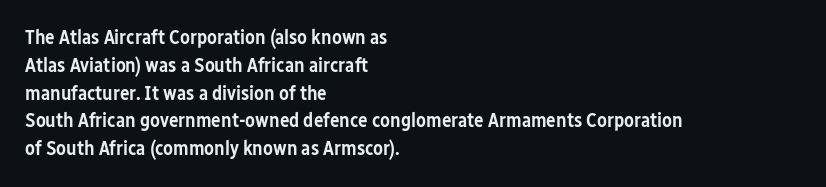
The image shows 20 px text type, upright; set left-aligned, normal line spacing (1.39x), normal letter spacing, not underlined.
